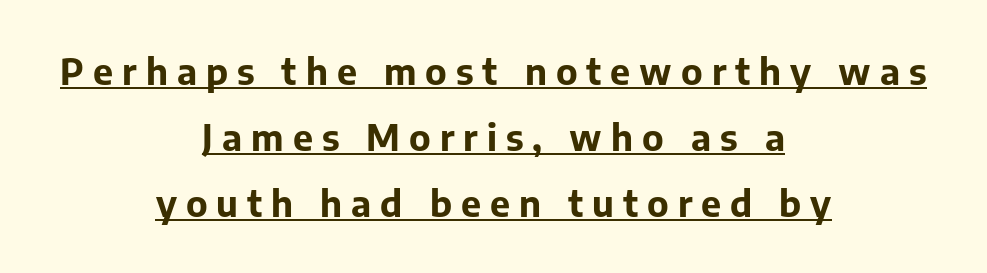
{"serif": "no", "italic": "no", "bold": "yes", "weight": "bold", "width": "normal", "stroke_contrast": "low", "x_height": "medium", "monospaced": "no", "underline": "yes", "align": "center", "line_spacing_ratio": 1.84, "letter_spacing": "wide", "letter_spacing_em": 0.25, "glyph_px": 36}
